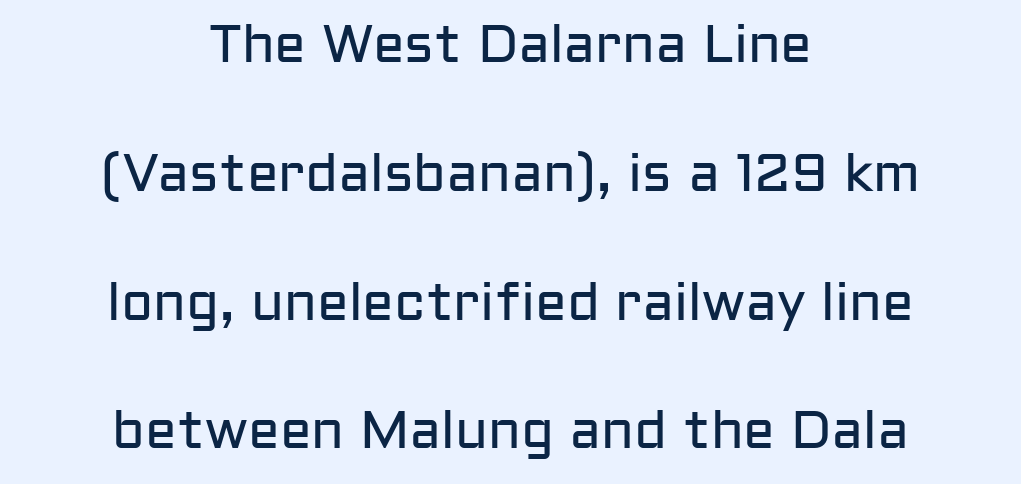
Q: Is the text bold? A: No.
Q: Is the text italic (slanted)? A: No, it is upright.
Q: Is the typeface a serif or a sans-serif typeface? A: Sans-serif.
Q: Is the text underlined? A: No.
Q: How is the paragraph aligned? A: Centered.
Q: Is the spacing between letters normal or unusually wide? A: Normal.
Q: Is the spacing between lines tight, normal or loose? A: Loose.
Q: Width (condensed, normal, or wide)? A: Normal.
Q: Stroke contrast? A: Low.
Q: x-height? A: Medium.
Q: Monospaced? A: No.
